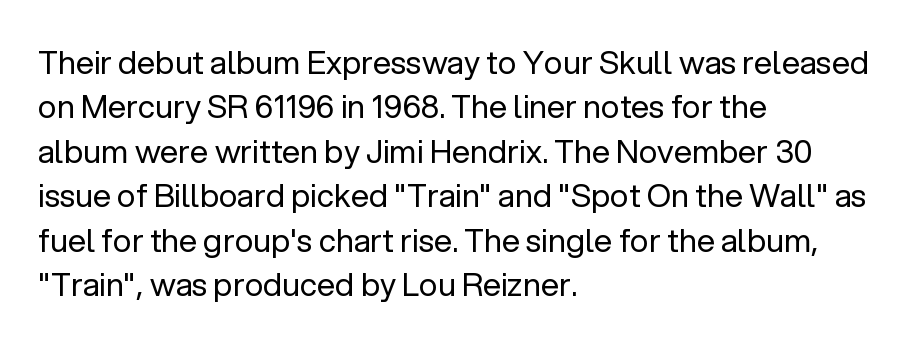
Q: Is the text bold? A: No.
Q: Is the text italic (slanted)? A: No, it is upright.
Q: Is the typeface a serif or a sans-serif typeface? A: Sans-serif.
Q: Is the text underlined? A: No.
Q: How is the paragraph aligned? A: Left-aligned.
Q: Is the spacing between letters normal or unusually wide? A: Normal.
Q: Is the spacing between lines tight, normal or loose? A: Normal.
Q: Width (condensed, normal, or wide)? A: Normal.
Q: Stroke contrast? A: Low.
Q: x-height? A: Medium.
Q: Monospaced? A: No.
